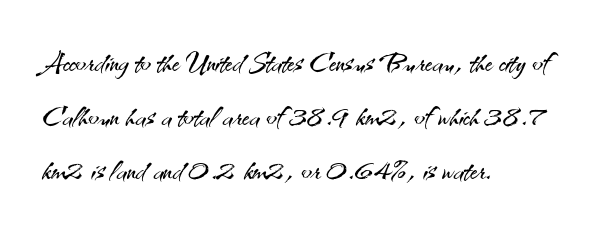
Q: Is the text bold? A: No.
Q: Is the text italic (slanted)? A: Yes.
Q: Is the typeface a serif or a sans-serif typeface? A: Sans-serif.
Q: Is the text underlined? A: No.
Q: How is the paragraph aligned? A: Left-aligned.
Q: Is the spacing between letters normal or unusually wide? A: Normal.
Q: Is the spacing between lines tight, normal or loose? A: Normal.
Q: Width (condensed, normal, or wide)? A: Normal.
Q: Stroke contrast? A: Medium.
Q: x-height? A: Small.
Q: Monospaced? A: No.
